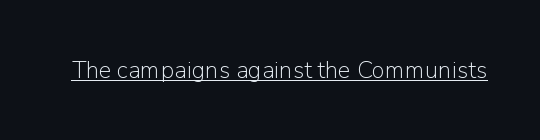
{"italic": "no", "bold": "no", "underline": "yes", "letter_spacing": "normal", "letter_spacing_em": 0.0, "glyph_px": 24}
